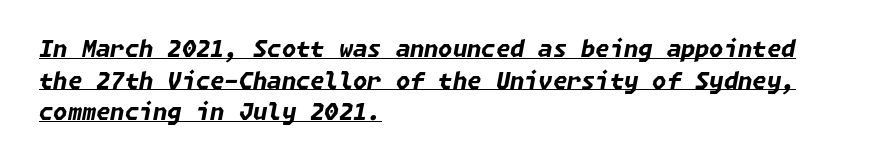
The image shows 23 px bold type, italic (leaning right); set left-aligned, normal line spacing (1.37x), normal letter spacing, underlined.
